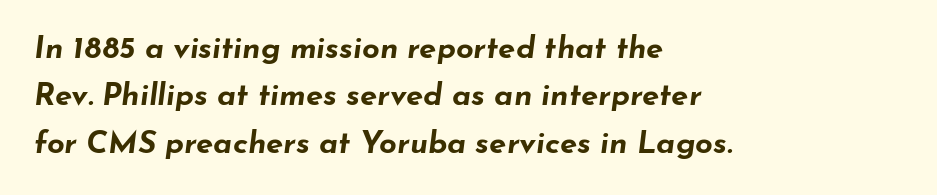
This sample uses plain, unmodified letter spacing. Reading down the block, your eye returns to a fixed left position each line. Do the characters align in a grid? No, the font is proportional. Leading matches the norm, producing a regular column. Plain, unruled lines of type. The whole block is typeset with a tilt.
